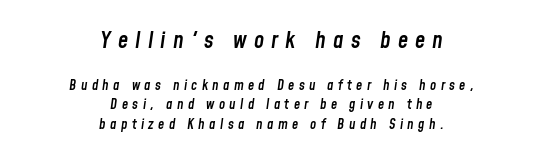
Each glyph is drawn with semibold strokes, heavier than normal yet not fully bold. The passage shown begins with its larger block and ends with its smaller one. Leading matches the norm, producing a regular column. Each line is balanced around a shared central axis. Loose tracking; the words dissolve into strings of separated letters. Check the space under the baseline: it is left empty.
